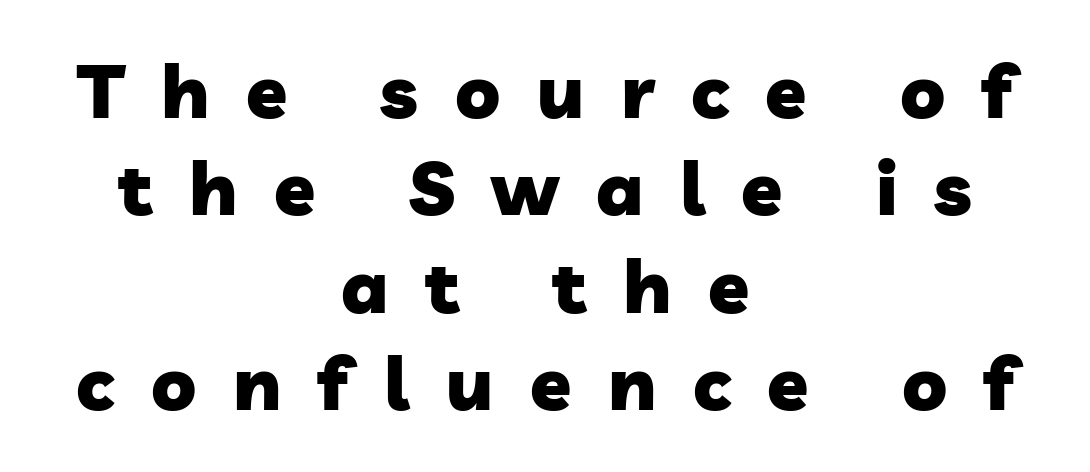
{"serif": "no", "bold": "yes", "weight": "heavy", "width": "normal", "stroke_contrast": "low", "x_height": "medium", "monospaced": "no", "underline": "no", "align": "center", "line_spacing": "normal", "line_spacing_ratio": 1.3, "letter_spacing": "wide", "letter_spacing_em": 0.49, "glyph_px": 75}
